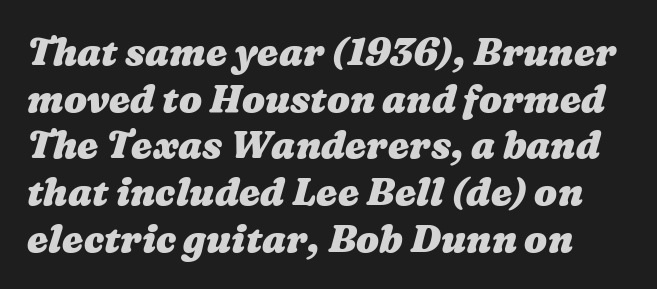
{"bold": "yes", "weight": "heavy", "width": "wide", "stroke_contrast": "medium", "x_height": "medium", "monospaced": "no", "underline": "no", "line_spacing_ratio": 1.23, "letter_spacing": "normal", "letter_spacing_em": 0.0, "glyph_px": 38}
